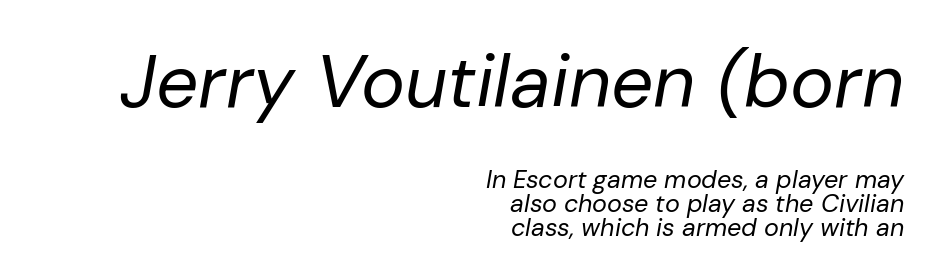
Q: Is the text bold? A: No.
Q: Is the text italic (slanted)? A: Yes, it leans right by about 10 degrees.
Q: Is the text underlined? A: No.
Q: How is the paragraph aligned? A: Right-aligned.
Q: Is the spacing between letters normal or unusually wide? A: Normal.
Q: Is the spacing between lines tight, normal or loose? A: Tight.
Q: Which block of text is set in a larger size, the first (top) or the second (bottom)? A: The first (top) one.
Q: Width (condensed, normal, or wide)? A: Normal.
Q: Stroke contrast? A: Low.
Q: x-height? A: Medium.
Q: Monospaced? A: No.
